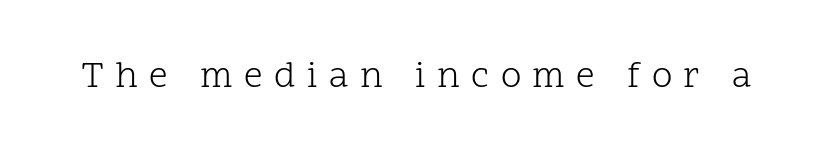
Q: Is the text bold? A: No.
Q: Is the text italic (slanted)? A: No, it is upright.
Q: Is the typeface a serif or a sans-serif typeface? A: Serif.
Q: Is the text underlined? A: No.
Q: Is the spacing between letters normal or unusually wide? A: Unusually wide.
Q: Width (condensed, normal, or wide)? A: Normal.
Q: Stroke contrast? A: Low.
Q: x-height? A: Medium.
Q: Monospaced? A: No.
